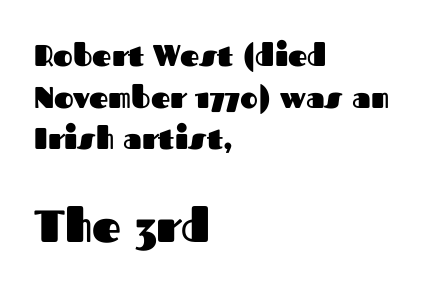
The image shows 45 px heavy sans-serif type, upright; set left-aligned, normal line spacing (1.39x), normal letter spacing, not underlined; the second (bottom) block is 1.5x larger; medium stroke contrast and a medium x-height.
